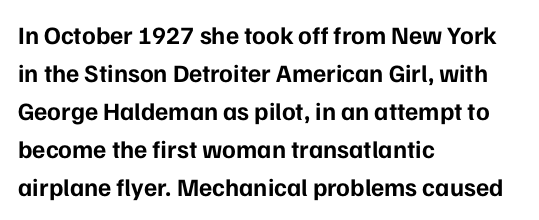
The image shows 25 px bold type, upright; set left-aligned, normal line spacing (1.52x), normal letter spacing, not underlined.
